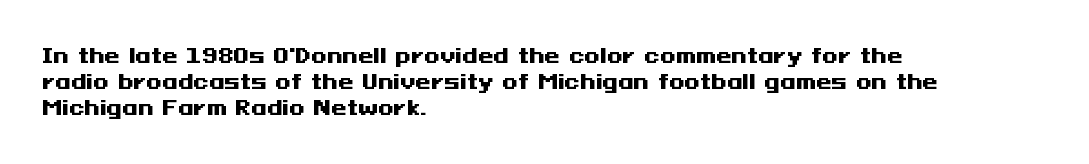
The image shows 20 px bold type, upright; set left-aligned, normal line spacing (1.31x), normal letter spacing, not underlined.
